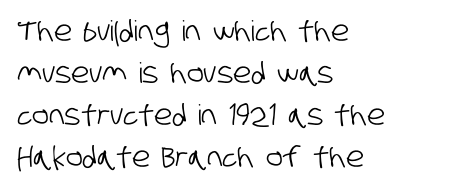
{"serif": "no", "width": "condensed", "stroke_contrast": "low", "x_height": "large", "monospaced": "no", "underline": "no", "align": "left", "line_spacing": "normal", "line_spacing_ratio": 1.5, "letter_spacing": "normal", "letter_spacing_em": 0.0, "glyph_px": 28}
